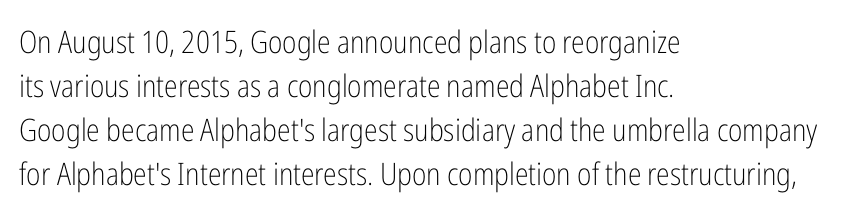
Weight: regular or lighter. Do the characters align in a grid? No, the font is proportional. Descenders are the only things crossing below the line. A roman cut, with each character standing at attention.
